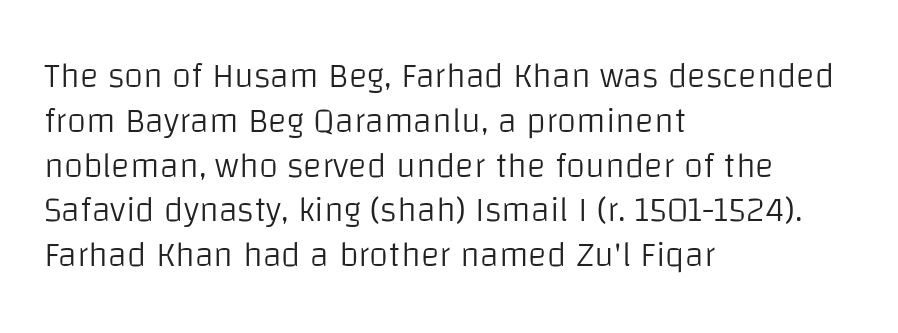
The image shows 35 px light sans-serif type, upright; set left-aligned, normal line spacing (1.28x), normal letter spacing, not underlined; low stroke contrast and a large x-height.
